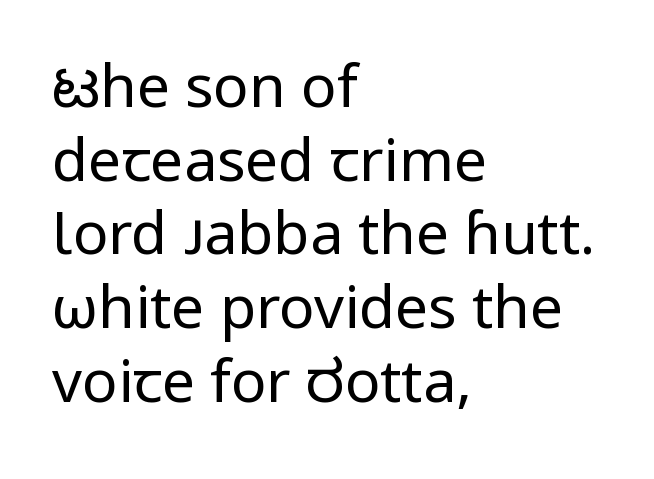
{"serif": "no", "italic": "no", "bold": "no", "weight": "regular", "width": "normal", "stroke_contrast": "low", "x_height": "medium", "monospaced": "no", "underline": "no", "align": "left", "line_spacing": "normal", "line_spacing_ratio": 1.25, "letter_spacing": "normal", "letter_spacing_em": 0.0, "glyph_px": 59}
